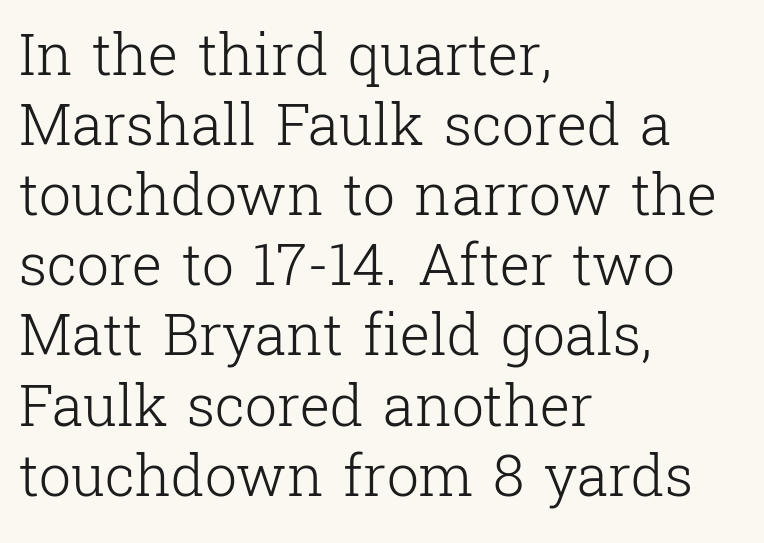
The image shows 57 px light serif type, upright; set left-aligned, line spacing 1.23x, normal letter spacing, not underlined; low stroke contrast and a medium x-height.
